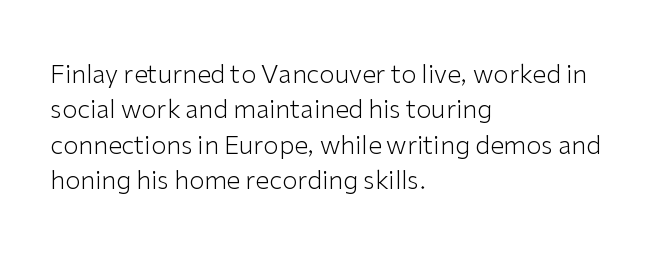
{"italic": "no", "bold": "no", "underline": "no", "align": "left", "line_spacing": "normal", "line_spacing_ratio": 1.42, "letter_spacing": "normal", "letter_spacing_em": 0.0, "glyph_px": 25}
